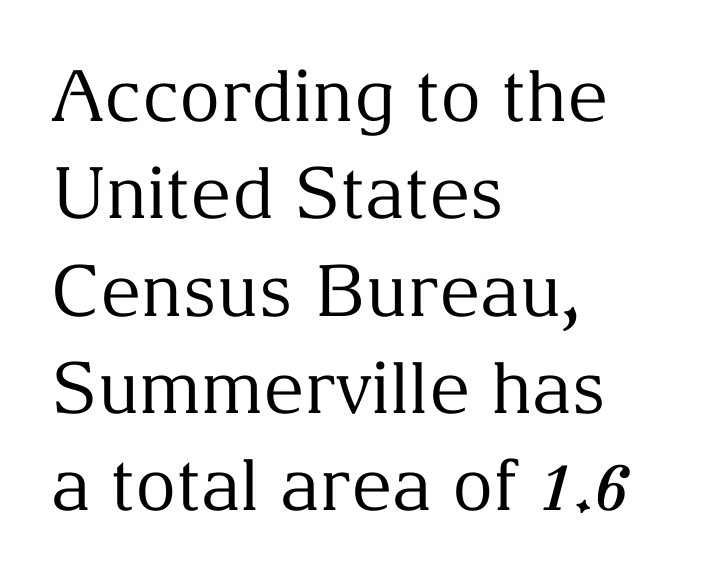
{"serif": "yes", "italic": "no", "bold": "no", "weight": "regular", "width": "normal", "stroke_contrast": "medium", "x_height": "medium", "monospaced": "no", "underline": "no", "align": "left", "line_spacing": "normal", "line_spacing_ratio": 1.37, "letter_spacing": "normal", "letter_spacing_em": 0.0, "glyph_px": 71}
